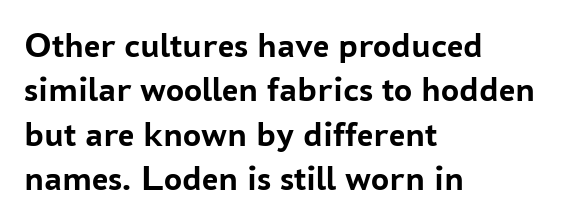
Q: Is the text bold? A: Yes.
Q: Is the text italic (slanted)? A: No, it is upright.
Q: Is the typeface a serif or a sans-serif typeface? A: Sans-serif.
Q: Is the text underlined? A: No.
Q: How is the paragraph aligned? A: Left-aligned.
Q: Is the spacing between letters normal or unusually wide? A: Normal.
Q: Width (condensed, normal, or wide)? A: Normal.
Q: Stroke contrast? A: Low.
Q: x-height? A: Medium.
Q: Monospaced? A: No.
